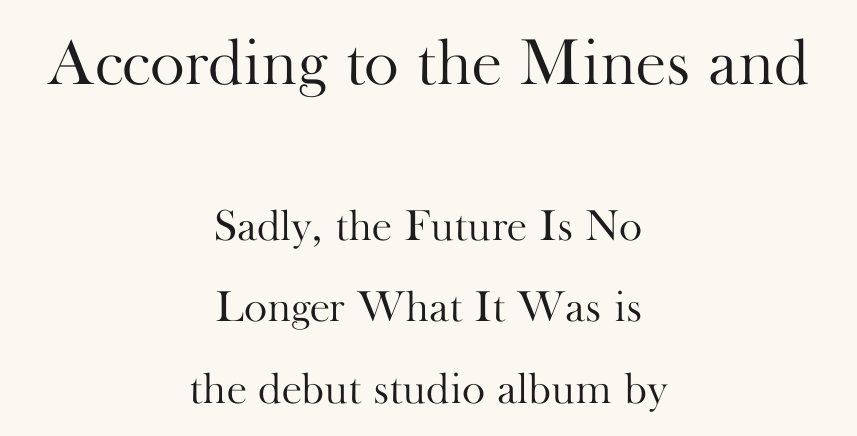
Q: Is the text bold? A: No.
Q: Is the text italic (slanted)? A: No, it is upright.
Q: Is the typeface a serif or a sans-serif typeface? A: Serif.
Q: Is the text underlined? A: No.
Q: How is the paragraph aligned? A: Centered.
Q: Is the spacing between letters normal or unusually wide? A: Normal.
Q: Which block of text is set in a larger size, the first (top) or the second (bottom)? A: The first (top) one.
Q: Width (condensed, normal, or wide)? A: Normal.
Q: Stroke contrast? A: High.
Q: x-height? A: Small.
Q: Monospaced? A: No.
